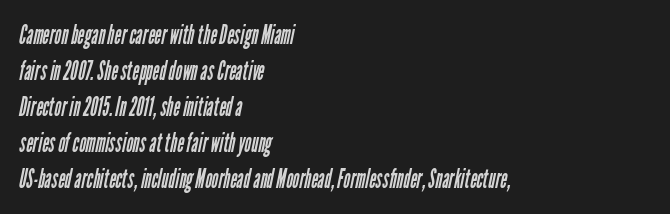
{"bold": "no", "underline": "no", "align": "left", "line_spacing": "normal", "line_spacing_ratio": 1.38, "letter_spacing": "normal", "letter_spacing_em": 0.0, "glyph_px": 26}
